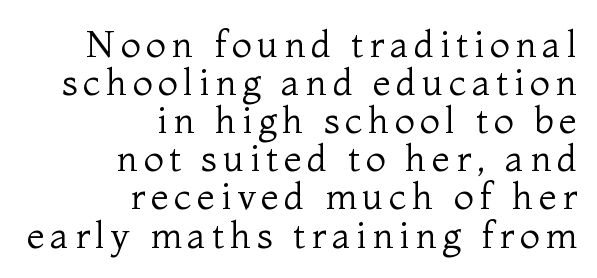
The image shows 37 px regular-weight serif type, upright; set right-aligned, tight line spacing (1.03x), not underlined; medium stroke contrast and a medium x-height.
